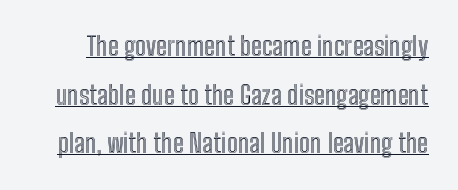
Designer's note — italics off, roman on. The face used here appears with an underline applied. Does extra space separate the letters? No, they use regular spacing.
